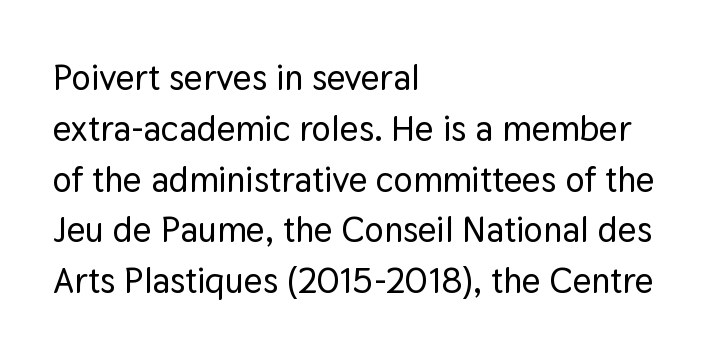
Q: Is the text italic (slanted)? A: No, it is upright.
Q: Is the typeface a serif or a sans-serif typeface? A: Sans-serif.
Q: Is the text underlined? A: No.
Q: How is the paragraph aligned? A: Left-aligned.
Q: Is the spacing between letters normal or unusually wide? A: Normal.
Q: Is the spacing between lines tight, normal or loose? A: Normal.
Q: Width (condensed, normal, or wide)? A: Normal.
Q: Stroke contrast? A: Low.
Q: x-height? A: Medium.
Q: Monospaced? A: No.
